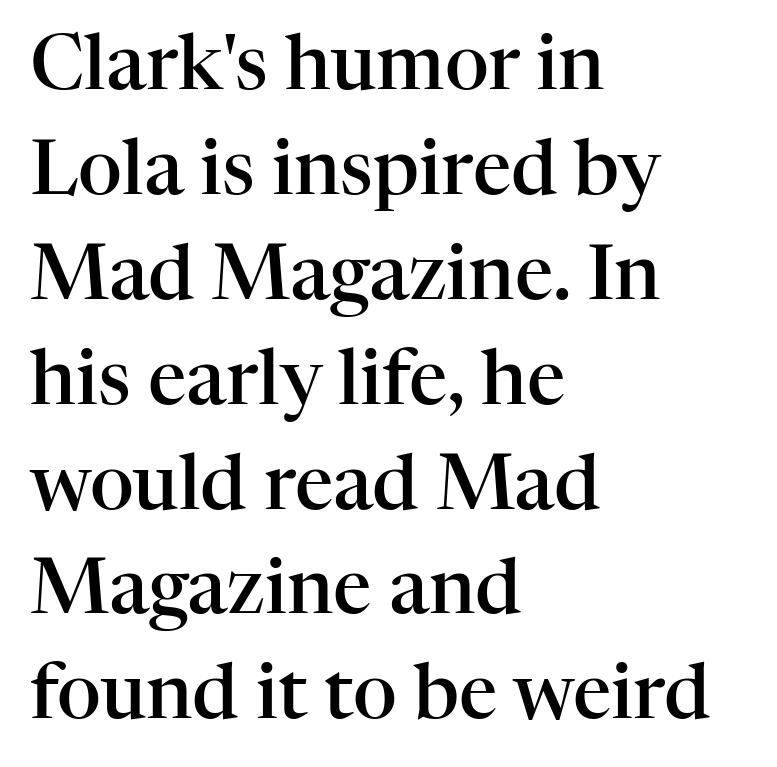
Type style note: has serifs. The letters advance in unequal steps, a hallmark of proportional type. Honestly, the row spacing looks completely unremarkable. Spacing between characters is what you'd get straight out of the box.
